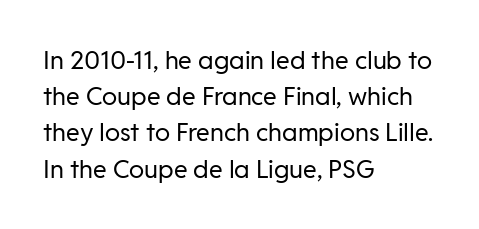
The cut favours lightness, reaching ordinary text weight at its darkest. Left-aligned paragraph, ragged on the right. There is no visible air inserted between adjacent glyphs. Has an underline been added? It has not. Upright lettering throughout. Leading matches the norm, producing a regular column.
